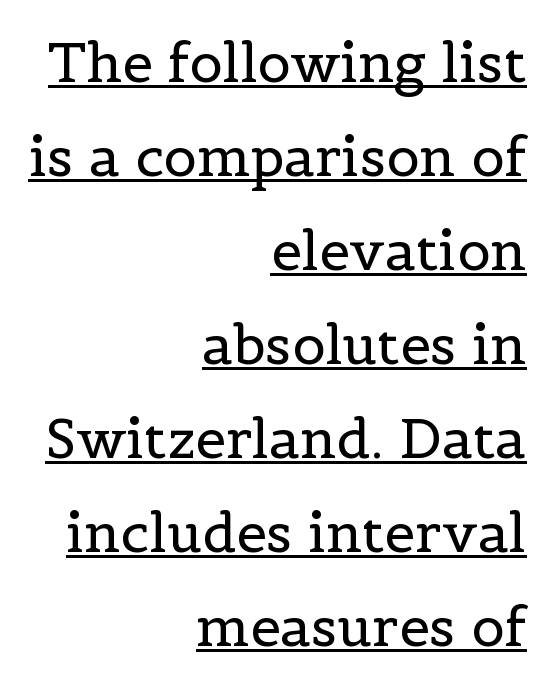
{"serif": "yes", "italic": "no", "bold": "no", "weight": "regular", "width": "normal", "x_height": "medium", "monospaced": "no", "underline": "yes", "align": "right", "line_spacing_ratio": 1.71, "letter_spacing": "normal", "letter_spacing_em": 0.0, "glyph_px": 55}
